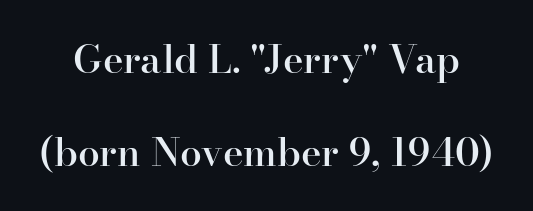
{"serif": "yes", "italic": "no", "bold": "semi", "weight": "semibold", "width": "normal", "stroke_contrast": "high", "x_height": "small", "monospaced": "no", "underline": "no", "line_spacing": "loose", "line_spacing_ratio": 2.38, "letter_spacing": "normal", "letter_spacing_em": 0.0, "glyph_px": 39}
